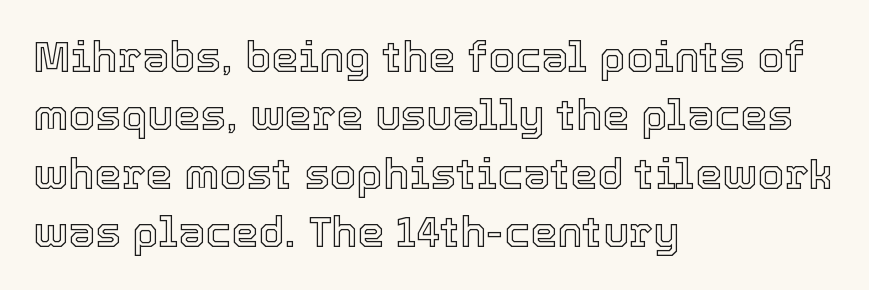
The image shows 43 px text type, upright; set left-aligned, normal line spacing (1.36x), normal letter spacing, not underlined; a medium x-height.
